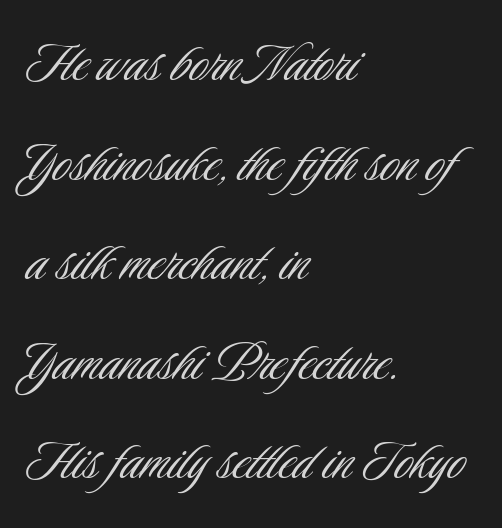
Q: Is the text bold? A: No.
Q: Is the text italic (slanted)? A: Yes.
Q: Is the typeface a serif or a sans-serif typeface? A: Sans-serif.
Q: Is the text underlined? A: No.
Q: How is the paragraph aligned? A: Left-aligned.
Q: Is the spacing between letters normal or unusually wide? A: Normal.
Q: Is the spacing between lines tight, normal or loose? A: Normal.
Q: Width (condensed, normal, or wide)? A: Condensed.
Q: Stroke contrast? A: Low.
Q: x-height? A: Small.
Q: Monospaced? A: No.
